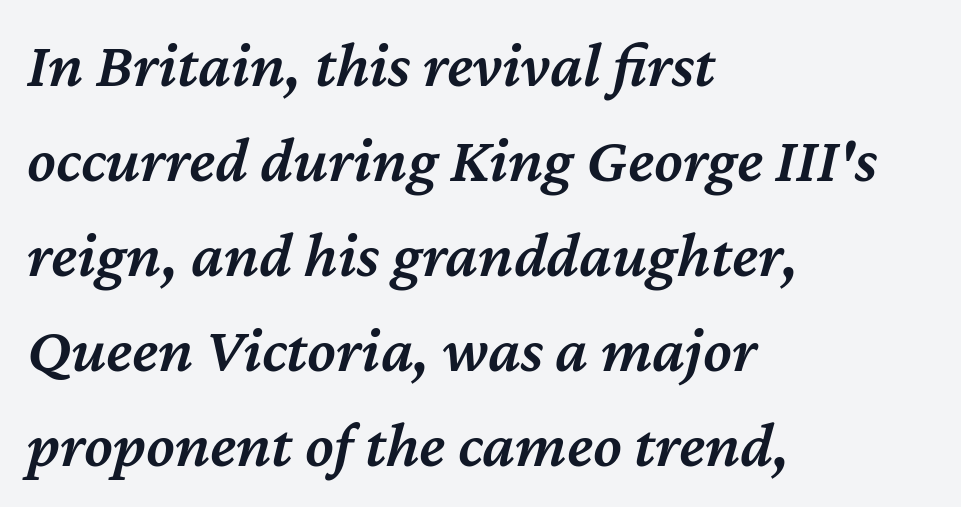
Q: Is the text bold? A: Semi-bold.
Q: Is the text italic (slanted)? A: Yes, it leans right by about 12 degrees.
Q: Is the text underlined? A: No.
Q: How is the paragraph aligned? A: Left-aligned.
Q: Is the spacing between letters normal or unusually wide? A: Normal.
Q: Is the spacing between lines tight, normal or loose? A: Normal.
Q: Width (condensed, normal, or wide)? A: Normal.
Q: Stroke contrast? A: Medium.
Q: x-height? A: Medium.
Q: Monospaced? A: No.
